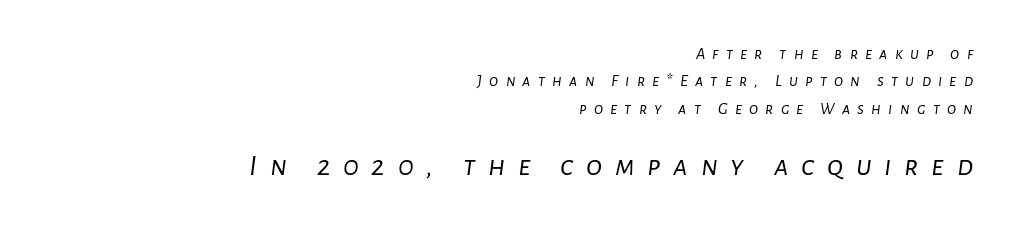
{"italic": "yes", "lean": "right", "slant_degrees": 7, "bold": "no", "weight": "light", "width": "normal", "stroke_contrast": "low", "x_height": "medium", "monospaced": "no", "underline": "no", "align": "right", "line_spacing": "normal", "line_spacing_ratio": 1.61, "letter_spacing": "wide", "letter_spacing_em": 0.42, "larger_block": "second", "size_ratio": 1.76, "glyph_px": 30}
